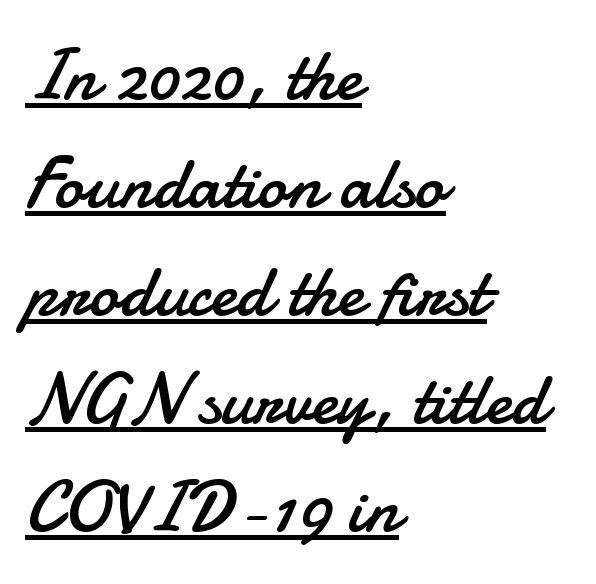
Q: Is the text bold? A: No.
Q: Is the text italic (slanted)? A: Yes.
Q: Is the typeface a serif or a sans-serif typeface? A: Sans-serif.
Q: Is the text underlined? A: Yes.
Q: How is the paragraph aligned? A: Left-aligned.
Q: Is the spacing between letters normal or unusually wide? A: Normal.
Q: Is the spacing between lines tight, normal or loose? A: Normal.
Q: Width (condensed, normal, or wide)? A: Normal.
Q: Stroke contrast? A: Low.
Q: x-height? A: Small.
Q: Monospaced? A: No.
